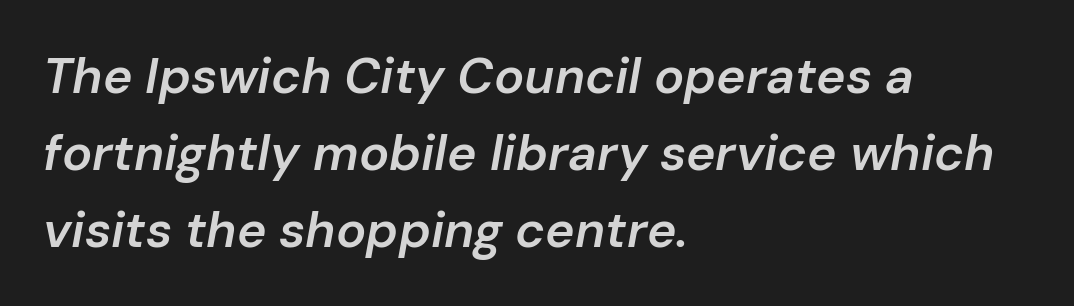
What stands out about the letter spacing? Nothing — it is the standard amount. Looks like regular typesetting: each glyph gets only the width it needs. As a designer I'd log this as weight 600, semibold. Each row of text sits above clean, open space.
